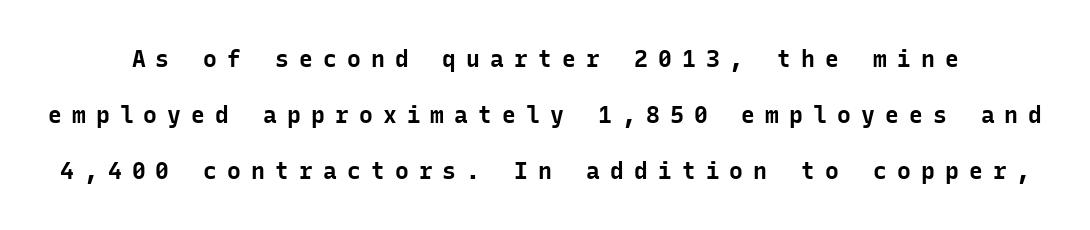
{"italic": "no", "bold": "yes", "underline": "no", "line_spacing": "loose", "line_spacing_ratio": 2.43, "letter_spacing": "wide", "letter_spacing_em": 0.44, "glyph_px": 23}
